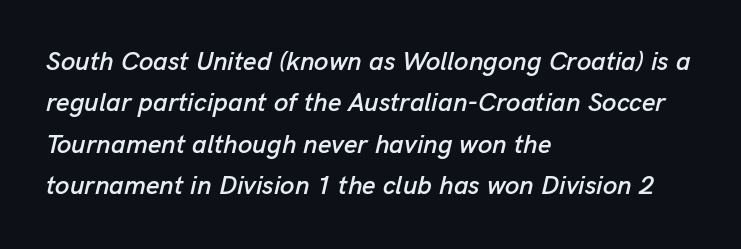
The image shows 26 px text type, italic (leaning right); set left-aligned, normal line spacing (1.59x), normal letter spacing, not underlined.
